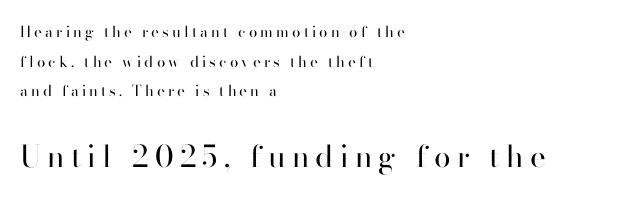
Q: Is the text bold? A: No.
Q: Is the text italic (slanted)? A: No, it is upright.
Q: Is the typeface a serif or a sans-serif typeface? A: Sans-serif.
Q: Is the text underlined? A: No.
Q: How is the paragraph aligned? A: Left-aligned.
Q: Is the spacing between letters normal or unusually wide? A: Unusually wide.
Q: Is the spacing between lines tight, normal or loose? A: Loose.
Q: Which block of text is set in a larger size, the first (top) or the second (bottom)? A: The second (bottom) one.
Q: Width (condensed, normal, or wide)? A: Normal.
Q: Stroke contrast? A: High.
Q: x-height? A: Small.
Q: Monospaced? A: No.
